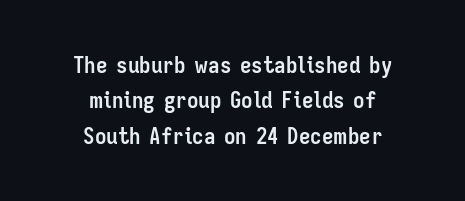
{"italic": "no", "bold": "yes", "underline": "no", "align": "center", "line_spacing": "normal", "line_spacing_ratio": 1.54, "letter_spacing": "normal", "letter_spacing_em": 0.0, "glyph_px": 23}
